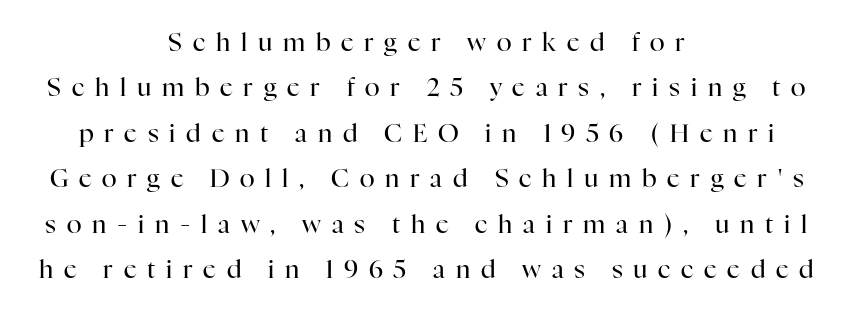
This is roman type, the default non-slanted kind. The paragraph has two soft edges and a firm central axis. The passage shown has open, widely tracked lettering throughout. Is the type heavy? It reads as light-to-regular instead. The glyphs are unaccompanied by any horizontal stroke below them.
